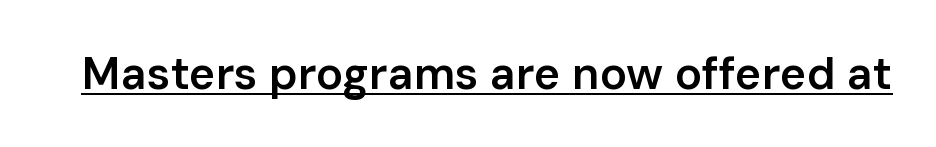
The image shows 45 px semibold sans-serif type, upright; set normal letter spacing, underlined; low stroke contrast and a medium x-height.
